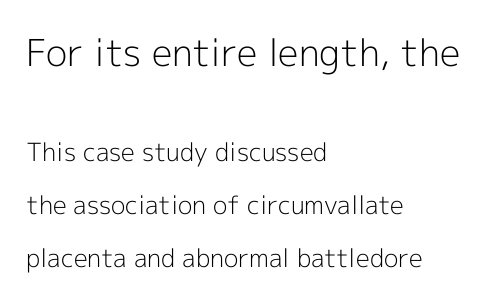
The image shows 37 px light sans-serif type, upright; set left-aligned, loose line spacing (2.12x), normal letter spacing, not underlined; the first (top) block is 1.48x larger; a medium x-height.
